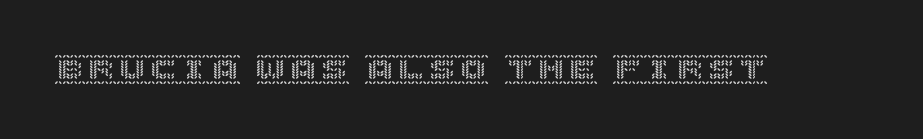
Q: Is the text italic (slanted)? A: No, it is upright.
Q: Is the text underlined? A: No.
Q: Is the spacing between letters normal or unusually wide? A: Normal.
Q: Width (condensed, normal, or wide)? A: Normal.
Q: x-height? A: Large.
